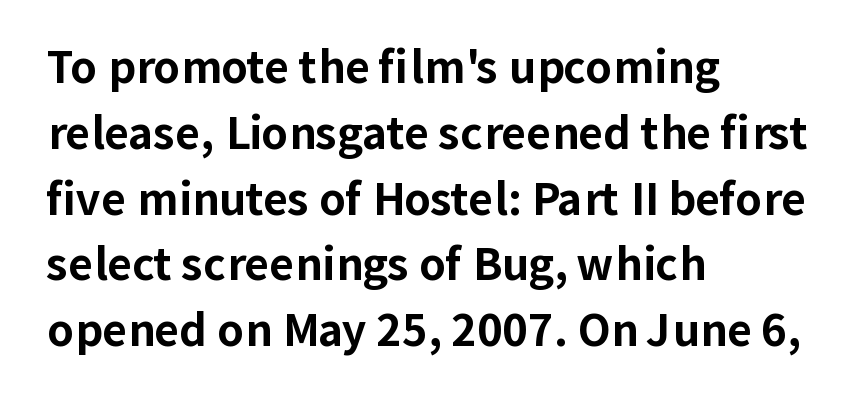
{"serif": "no", "italic": "no", "bold": "yes", "weight": "bold", "width": "normal", "stroke_contrast": "low", "x_height": "medium", "monospaced": "no", "underline": "no", "align": "left", "line_spacing": "normal", "line_spacing_ratio": 1.53, "letter_spacing": "normal", "letter_spacing_em": 0.0, "glyph_px": 43}
